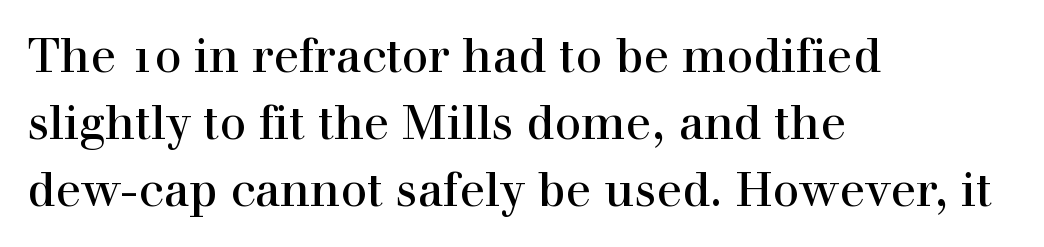
Think of a printed novel: that variable character pitch is what you see here. Does the type have serifs? Yes, each stem ends in a small foot. If you drew a ruler down the left edge, every line would touch it. Summary of vertical rhythm: regular, with standard interline spacing.
